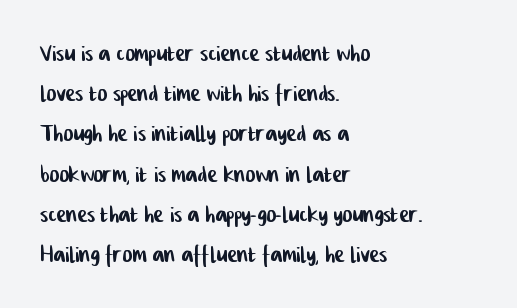
The image shows 30 px condensed sans-serif type; set left-aligned, normal line spacing (1.34x), normal letter spacing, not underlined; low stroke contrast and a medium x-height.
